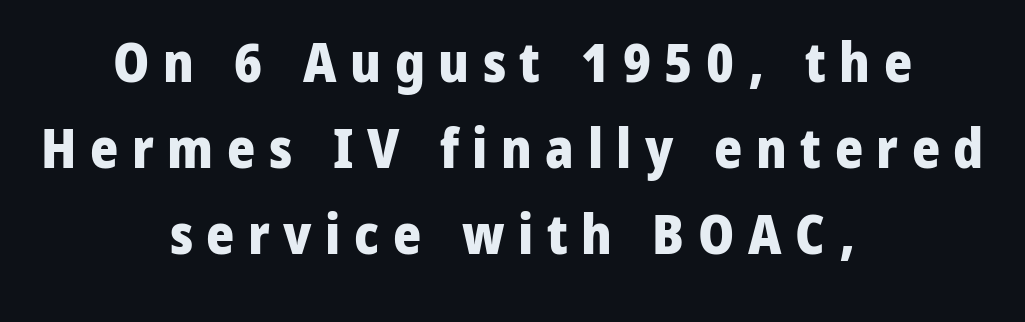
{"serif": "no", "italic": "no", "bold": "yes", "weight": "heavy", "width": "normal", "stroke_contrast": "low", "x_height": "medium", "monospaced": "no", "underline": "no", "align": "center", "line_spacing": "normal", "line_spacing_ratio": 1.59, "letter_spacing": "wide", "letter_spacing_em": 0.25, "glyph_px": 54}
